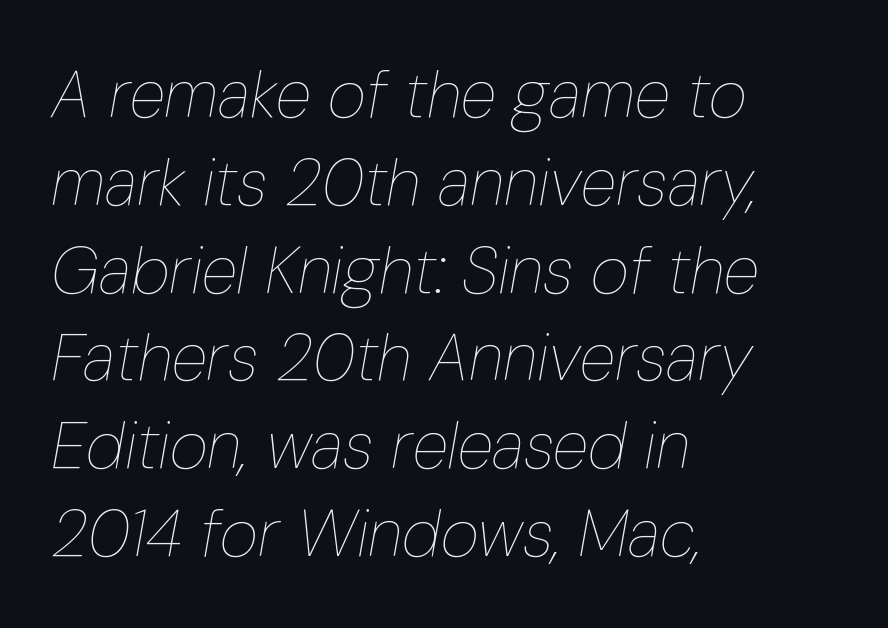
Stroke thickness stays within the range of a standard reading face or lighter. A typesetter would call this zero additional tracking. Quick note: interline space is typical. Note the varied advance widths — an 'i' is clearly narrower than an 'm'.
